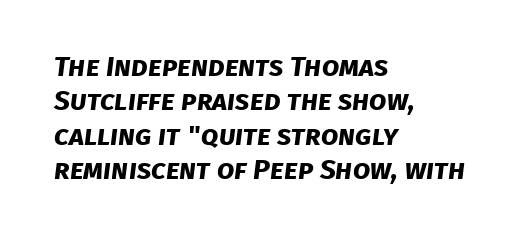
The rendering shows plain stroke endings on the letterforms — a sans-serif design. In terms of weight, the rendering is a true, heavy bold. This sample is left-justified, so line endings fall wherever the words run out. Standard letterfit; no display-style spreading of the glyphs. Note the varied advance widths — an 'i' is clearly narrower than an 'm'.
